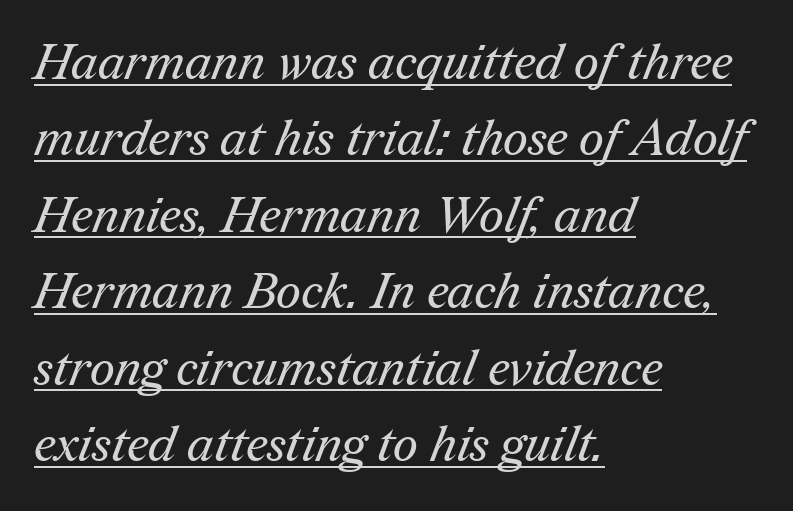
{"serif": "yes", "bold": "no", "weight": "regular", "width": "normal", "stroke_contrast": "medium", "x_height": "medium", "monospaced": "no", "underline": "yes", "align": "left", "line_spacing": "normal", "line_spacing_ratio": 1.56, "letter_spacing": "normal", "letter_spacing_em": 0.0, "glyph_px": 49}
